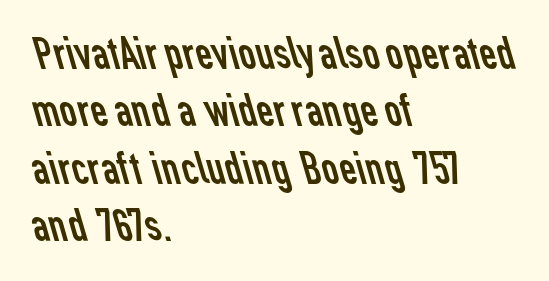
{"serif": "no", "bold": "no", "weight": "regular", "width": "normal", "stroke_contrast": "low", "x_height": "medium", "monospaced": "no", "underline": "no", "align": "left", "line_spacing_ratio": 1.22, "letter_spacing": "normal", "letter_spacing_em": 0.0, "glyph_px": 47}
